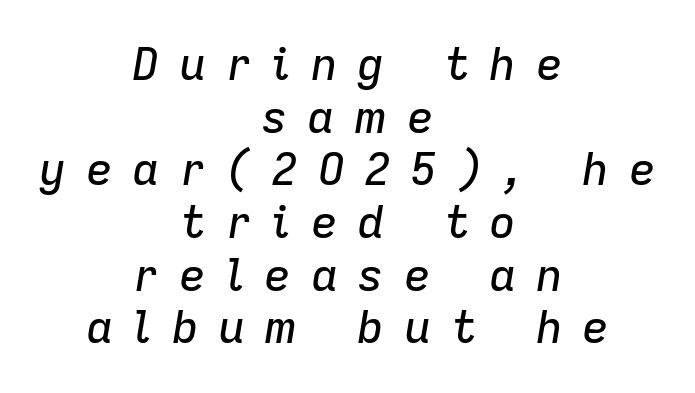
The tracking reads as deliberately expanded to a designer's eye. Proportional: the letters do not fall into vertical columns. Nobody drew a line under any word here. The paragraph has two soft edges and a firm central axis.
